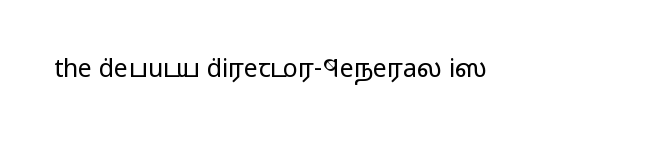
Q: Is the text bold? A: No.
Q: Is the text italic (slanted)? A: No, it is upright.
Q: Is the text underlined? A: No.
Q: Is the spacing between letters normal or unusually wide? A: Normal.
